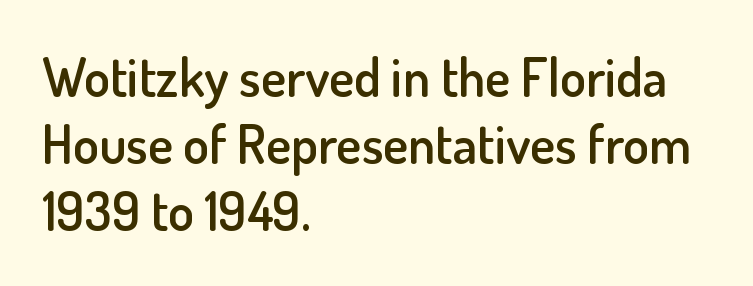
{"serif": "no", "italic": "no", "bold": "semi", "weight": "semibold", "width": "normal", "stroke_contrast": "low", "x_height": "small", "monospaced": "no", "underline": "no", "align": "left", "line_spacing": "normal", "line_spacing_ratio": 1.26, "letter_spacing": "normal", "letter_spacing_em": 0.0, "glyph_px": 53}
